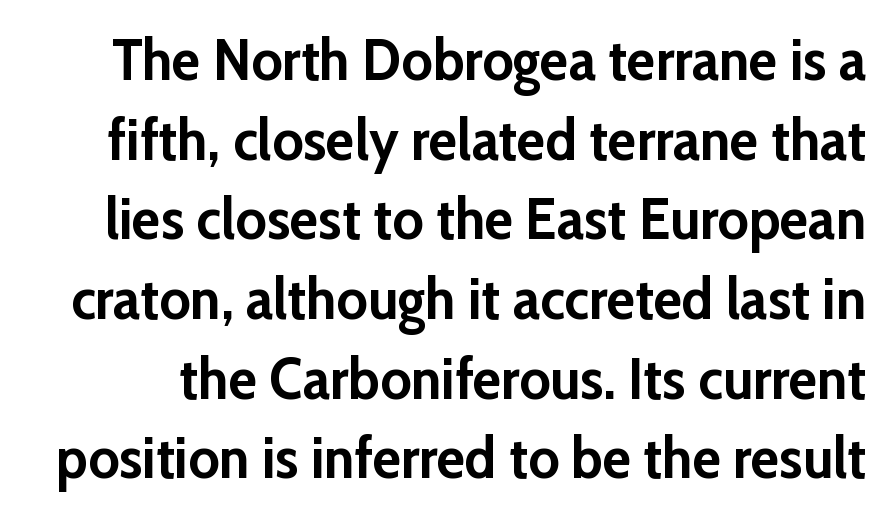
The image shows 59 px semibold sans-serif type, upright; set normal line spacing (1.35x), normal letter spacing, not underlined; low stroke contrast and a medium x-height.
